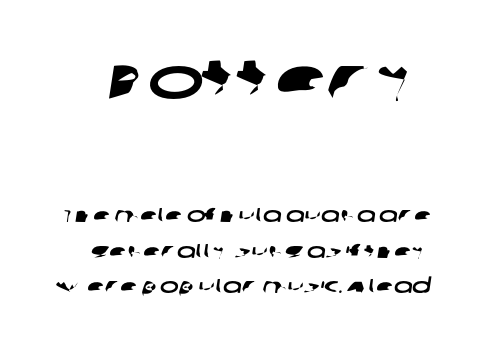
The image shows 60 px wide sans-serif type; set line spacing 1.77x, normal letter spacing, not underlined; the first (top) block is 3.0x larger; low stroke contrast and a large x-height.
